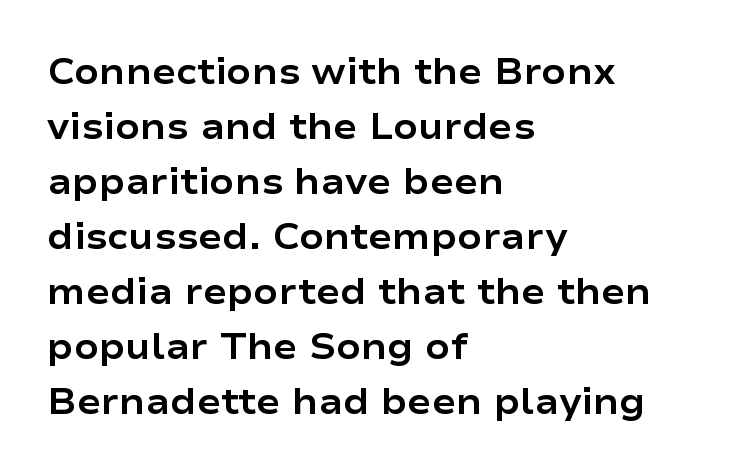
The type sits square on the baseline with zero lean. Interline gaps are of average width in this sample. Nope, no serifs anywhere on these letters. Each letter keeps its own natural width here, so spacing adapts to shape. Default kerning and tracking; the words read as compact shapes. As a designer I'd log this as weight 700, bold.
